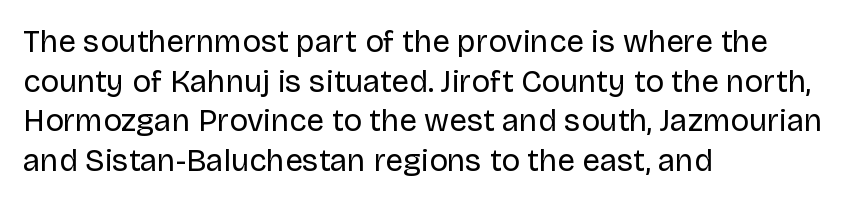
Q: Is the text bold? A: No.
Q: Is the text italic (slanted)? A: No, it is upright.
Q: Is the typeface a serif or a sans-serif typeface? A: Sans-serif.
Q: Is the text underlined? A: No.
Q: How is the paragraph aligned? A: Left-aligned.
Q: Is the spacing between letters normal or unusually wide? A: Normal.
Q: Is the spacing between lines tight, normal or loose? A: Normal.
Q: Width (condensed, normal, or wide)? A: Normal.
Q: Stroke contrast? A: Low.
Q: x-height? A: Large.
Q: Monospaced? A: No.
